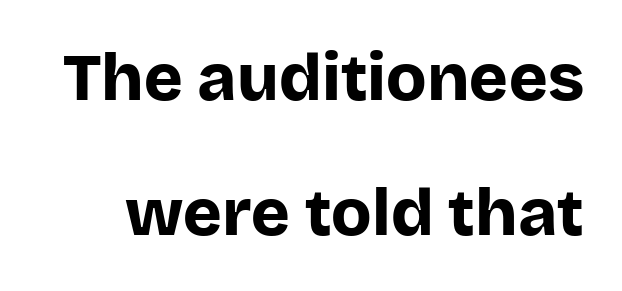
Does the lettering tilt? It doesn't — this is upright. Successive baselines arrive slowly, with a big drop between each. This sample uses a sans-serif face. The foot of each line stays bare and open. Thick stems and heavy bowls — unmistakably bold.
